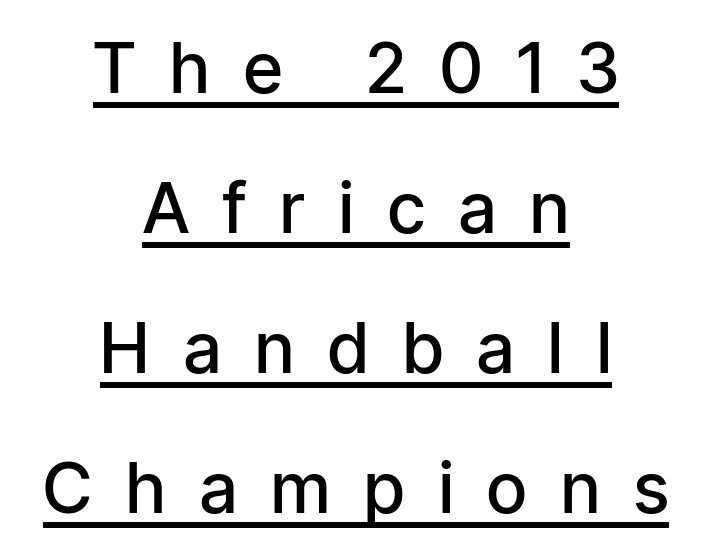
{"serif": "no", "italic": "no", "bold": "semi", "weight": "semibold", "width": "condensed", "stroke_contrast": "low", "x_height": "medium", "monospaced": "no", "underline": "yes", "align": "center", "line_spacing": "loose", "line_spacing_ratio": 2.0, "letter_spacing": "wide", "letter_spacing_em": 0.49, "glyph_px": 70}
